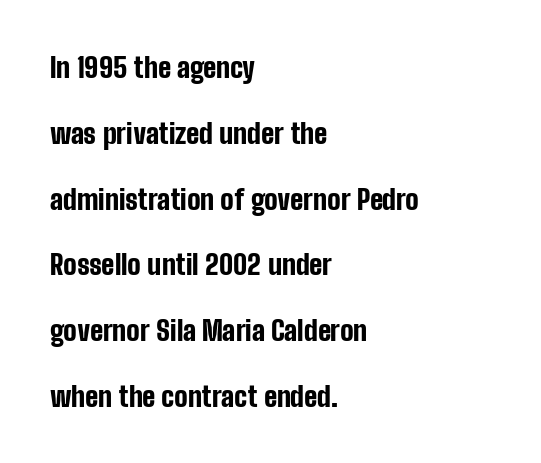
These lines stack with their left ends in a neat column. Typesetter's note: full bold, strokes at maximum text heaviness. Quick note: not italic, upright. Are there feet on the stems? There aren't — it's a sans. Letters rest on an invisible, unmarked baseline.
